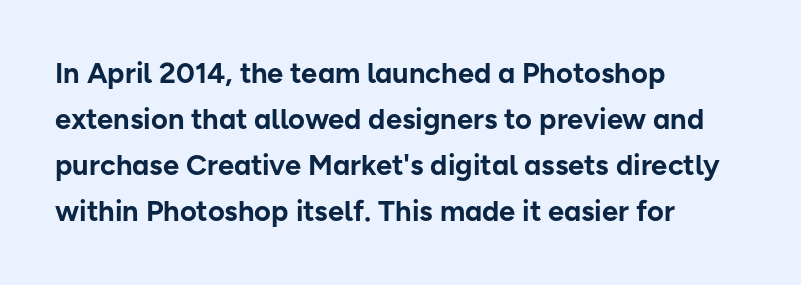
The image shows 29 px bold sans-serif type, upright; set left-aligned, normal line spacing (1.59x), normal letter spacing, not underlined; low stroke contrast and a medium x-height.
